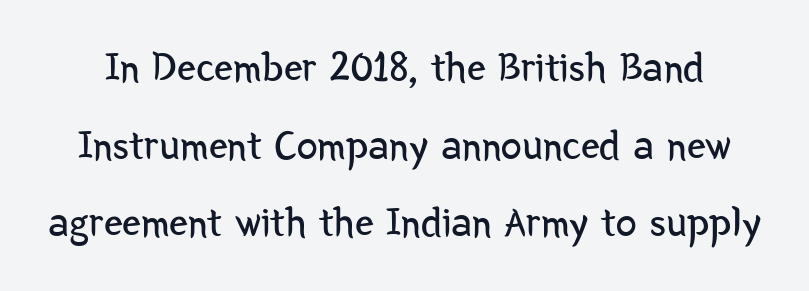
The image shows 42 px regular-weight, condensed sans-serif type, upright; set line spacing 1.85x, normal letter spacing, not underlined; low stroke contrast and a medium x-height.
